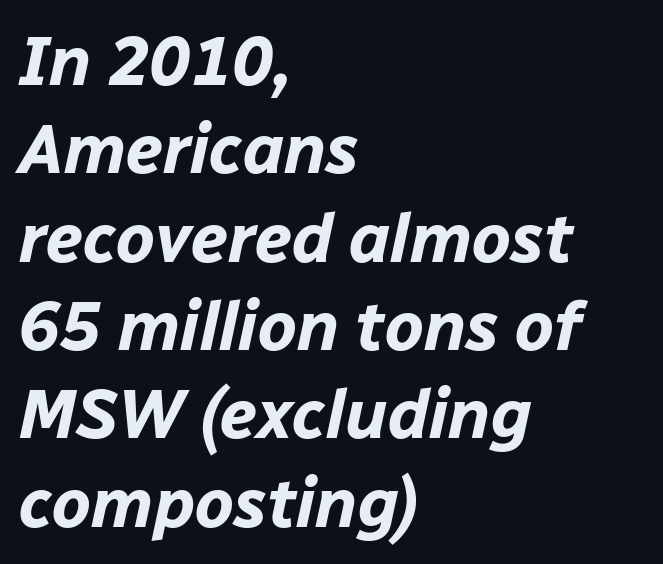
The image shows 69 px bold type, italic (leaning right); set left-aligned, normal line spacing (1.28x), normal letter spacing, not underlined; low stroke contrast and a medium x-height.
